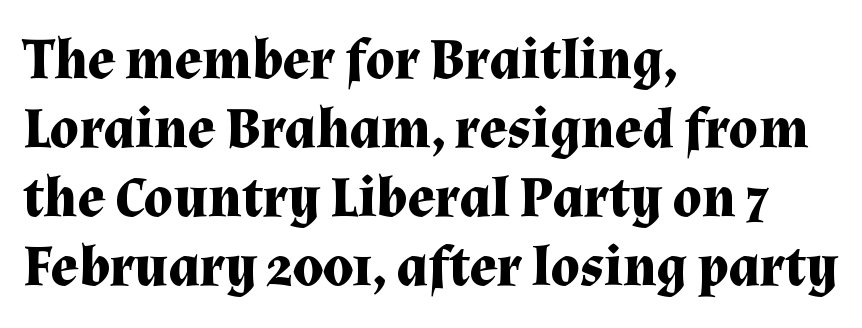
The image shows 57 px bold serif type, upright; set left-aligned, line spacing 1.21x, normal letter spacing, not underlined; medium stroke contrast and a medium x-height.
